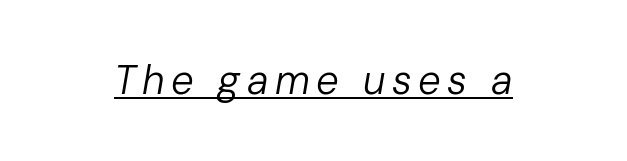
Here the designer chose a conventional face with non-uniform glyph widths. Would a proofreader flag this as italicized? Yes. Does a line run under the words? Yes, clearly. Each stroke keeps to a modest, everyday thickness or less.
